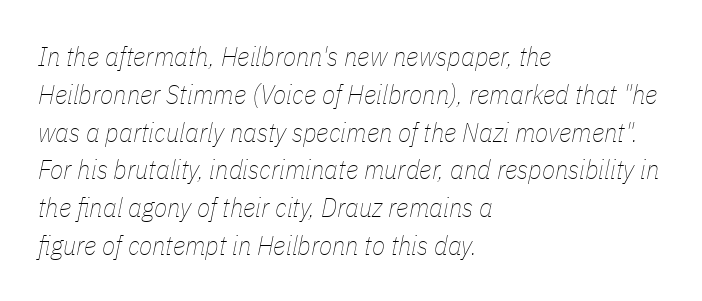
Q: Is the text bold? A: No.
Q: Is the text italic (slanted)? A: Yes, it leans right by about 11 degrees.
Q: Is the text underlined? A: No.
Q: How is the paragraph aligned? A: Left-aligned.
Q: Is the spacing between letters normal or unusually wide? A: Normal.
Q: Is the spacing between lines tight, normal or loose? A: Normal.
